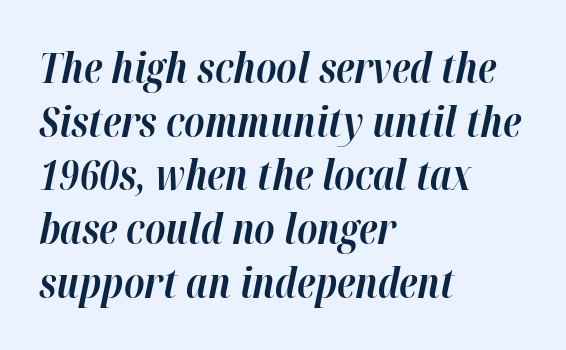
The space beneath each line is pristine and unruled. The rendering uses a moderate line-height, typical for paragraphs. Spacing verdict: proportional, widths tailored to each character. If you drew a line through each stem, it would be angled. Notice how the passage keeps a crisp vertical edge on the left only.
